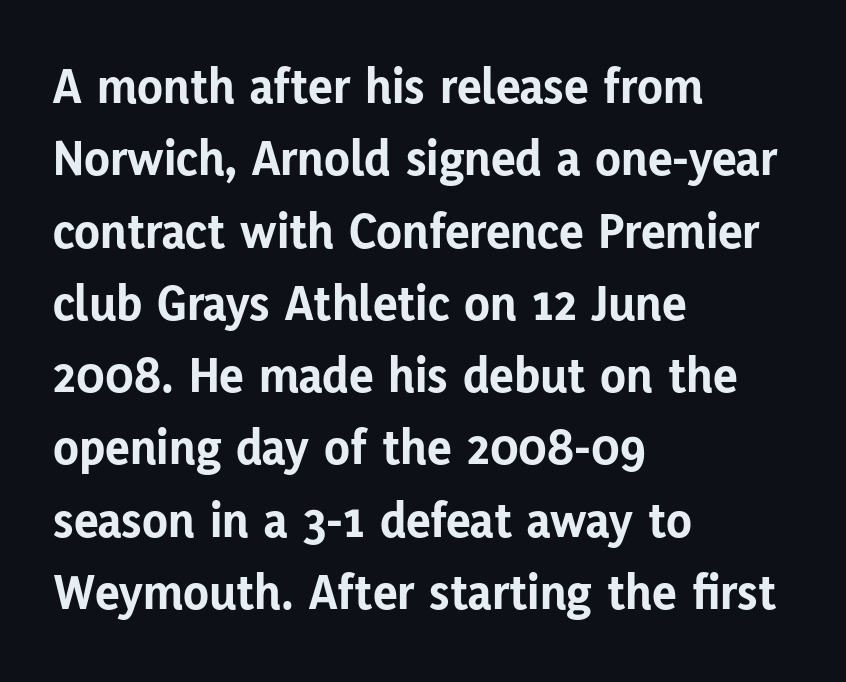
{"serif": "no", "italic": "no", "bold": "yes", "weight": "bold", "width": "normal", "stroke_contrast": "low", "x_height": "medium", "monospaced": "no", "underline": "no", "align": "left", "line_spacing": "normal", "line_spacing_ratio": 1.39, "letter_spacing": "normal", "letter_spacing_em": 0.0, "glyph_px": 52}
